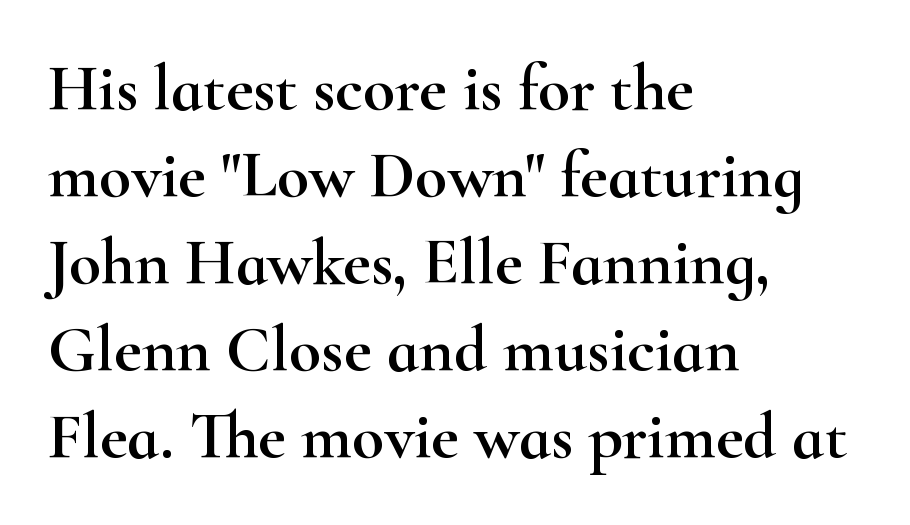
{"serif": "yes", "italic": "no", "width": "wide", "stroke_contrast": "high", "x_height": "small", "monospaced": "no", "underline": "no", "align": "left", "line_spacing": "normal", "line_spacing_ratio": 1.32, "letter_spacing": "normal", "letter_spacing_em": 0.0, "glyph_px": 66}
